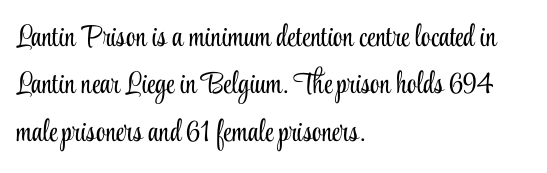
The image shows 30 px light, condensed serif type; set left-aligned, normal line spacing (1.58x), normal letter spacing, not underlined; low stroke contrast and a small x-height.
